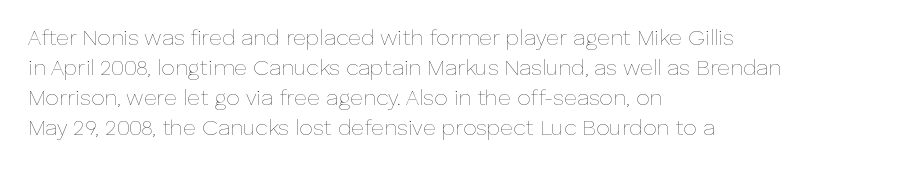
{"italic": "no", "bold": "no", "underline": "no", "align": "left", "line_spacing": "normal", "line_spacing_ratio": 1.36, "letter_spacing": "normal", "letter_spacing_em": 0.0, "glyph_px": 22}
